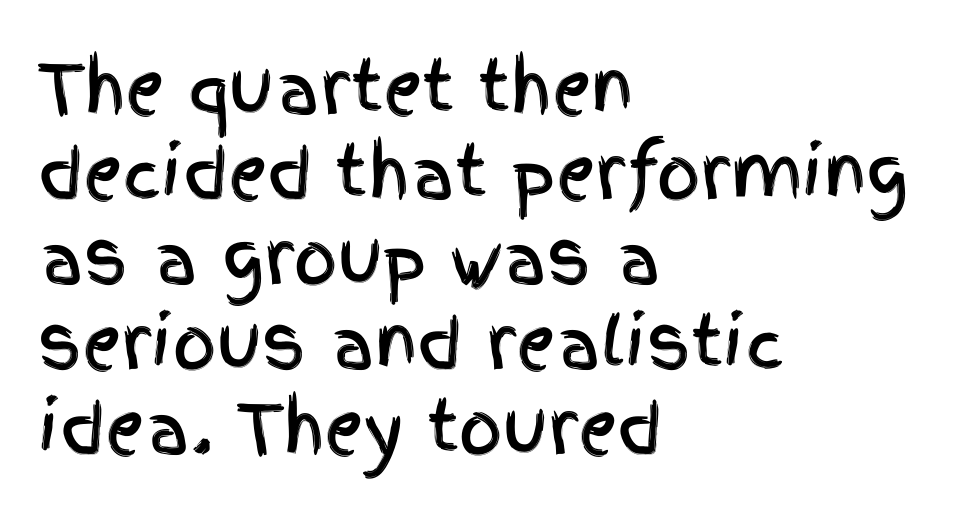
{"serif": "no", "italic": "no", "width": "condensed", "x_height": "large", "monospaced": "no", "underline": "no", "align": "left", "line_spacing": "normal", "line_spacing_ratio": 1.25, "letter_spacing": "normal", "letter_spacing_em": 0.0, "glyph_px": 68}
